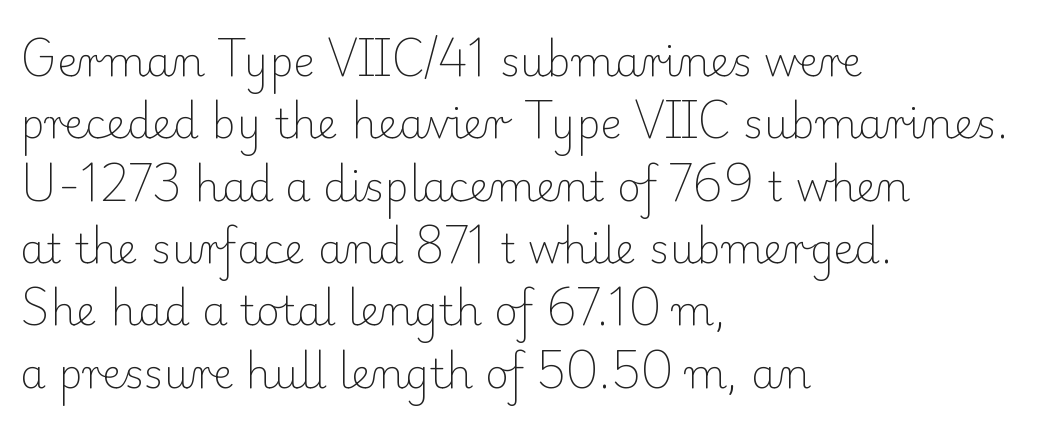
Q: Is the text bold? A: No.
Q: Is the text italic (slanted)? A: No, it is upright.
Q: Is the typeface a serif or a sans-serif typeface? A: Serif.
Q: Is the text underlined? A: No.
Q: How is the paragraph aligned? A: Left-aligned.
Q: Is the spacing between letters normal or unusually wide? A: Normal.
Q: Is the spacing between lines tight, normal or loose? A: Normal.
Q: Width (condensed, normal, or wide)? A: Normal.
Q: Stroke contrast? A: Low.
Q: x-height? A: Small.
Q: Monospaced? A: No.
